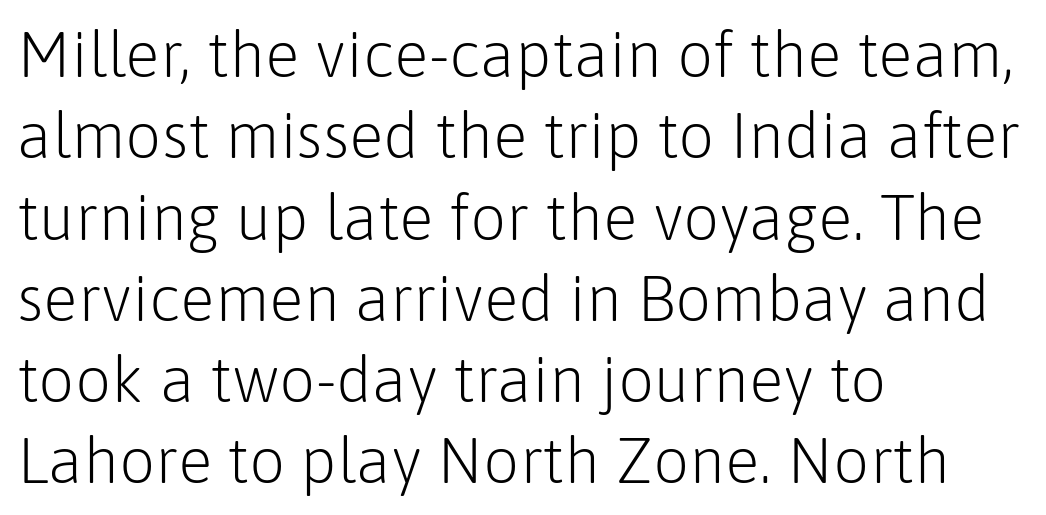
{"serif": "no", "italic": "no", "bold": "no", "weight": "light", "width": "normal", "stroke_contrast": "low", "x_height": "medium", "monospaced": "no", "underline": "no", "align": "left", "line_spacing": "normal", "line_spacing_ratio": 1.27, "letter_spacing": "normal", "letter_spacing_em": 0.0, "glyph_px": 64}
